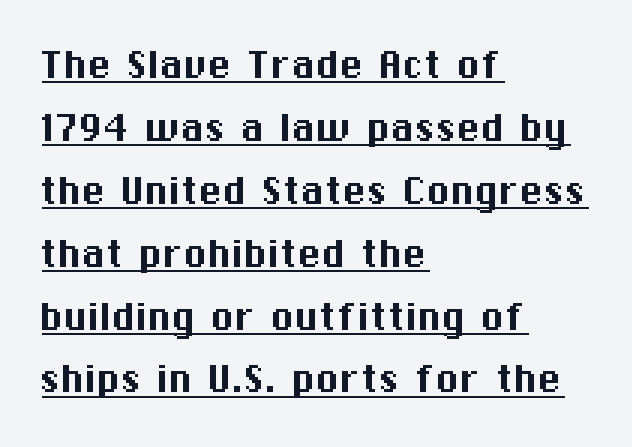
{"serif": "no", "italic": "no", "width": "normal", "stroke_contrast": "medium", "x_height": "medium", "monospaced": "no", "underline": "yes", "align": "left", "line_spacing": "normal", "line_spacing_ratio": 1.31, "letter_spacing": "normal", "letter_spacing_em": 0.0, "glyph_px": 48}
